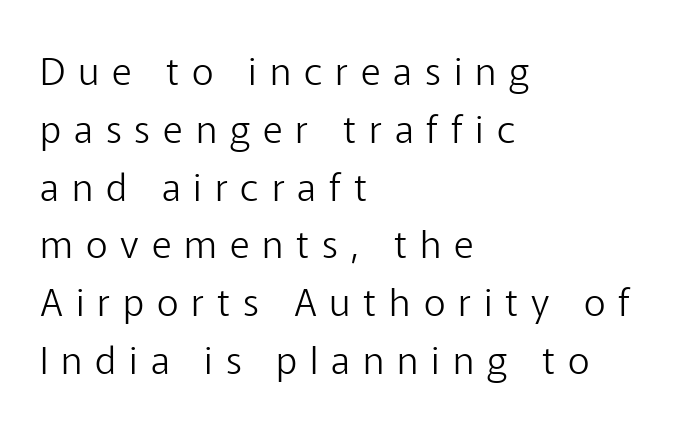
{"serif": "no", "italic": "no", "bold": "no", "weight": "light", "width": "normal", "stroke_contrast": "low", "x_height": "medium", "monospaced": "no", "underline": "no", "align": "left", "line_spacing": "normal", "line_spacing_ratio": 1.52, "letter_spacing": "wide", "letter_spacing_em": 0.34, "glyph_px": 38}
